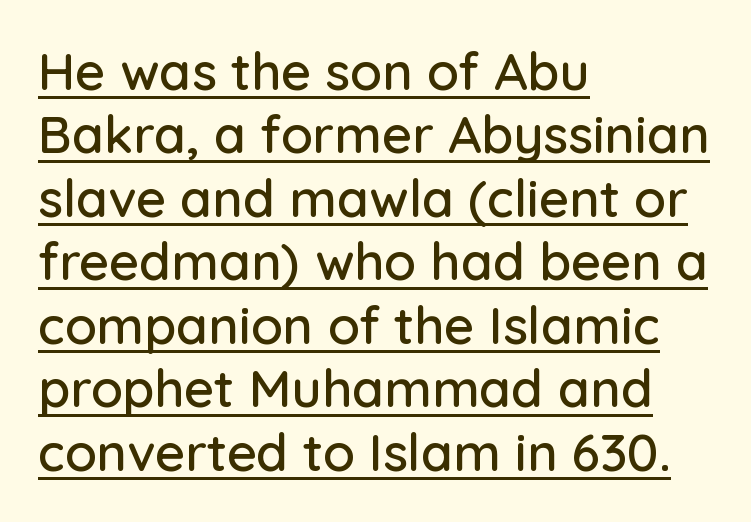
Honestly, the letter spacing is just normal — you wouldn't notice it. The rendering uses natural spacing where letterforms have individual widths. A roman cut, with each character standing at attention. Left-aligned paragraph, ragged on the right. Each line of the rendering has a horizontal stroke beneath the glyphs. Is this a sans? Yes — the strokes have no serifs.
